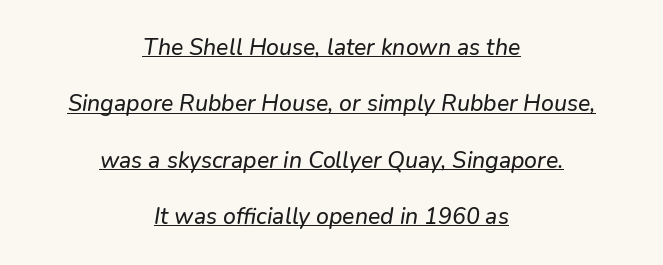
Q: Is the text italic (slanted)? A: Yes, it leans right by about 9 degrees.
Q: Is the text underlined? A: Yes.
Q: How is the paragraph aligned? A: Centered.
Q: Is the spacing between letters normal or unusually wide? A: Normal.
Q: Is the spacing between lines tight, normal or loose? A: Loose.
